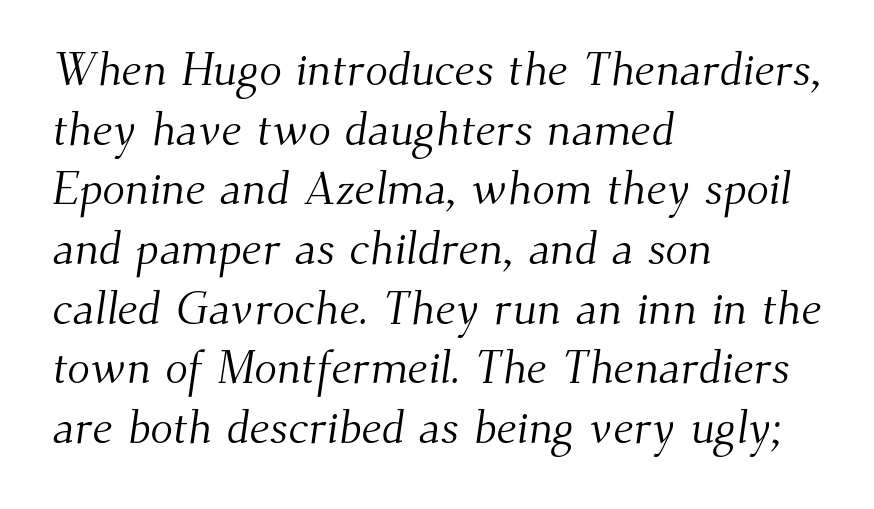
The image shows 47 px light serif type; set left-aligned, normal line spacing (1.27x), normal letter spacing, not underlined; medium stroke contrast and a small x-height.
